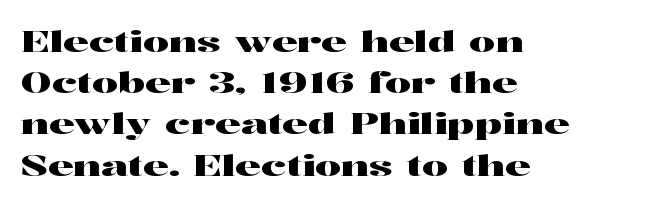
The image shows 29 px wide serif type, upright; set left-aligned, normal line spacing (1.42x), normal letter spacing, not underlined; high stroke contrast and a medium x-height.
